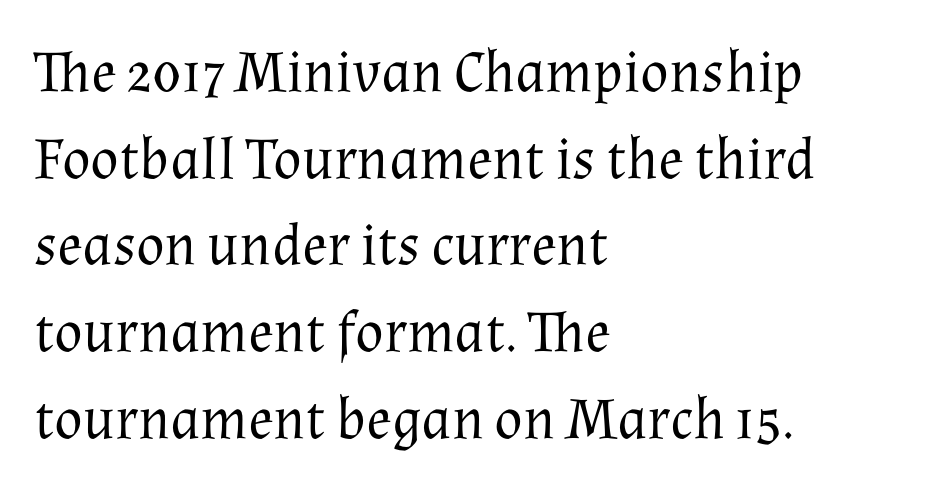
Q: Is the text bold? A: No.
Q: Is the text italic (slanted)? A: No, it is upright.
Q: Is the typeface a serif or a sans-serif typeface? A: Serif.
Q: Is the text underlined? A: No.
Q: How is the paragraph aligned? A: Left-aligned.
Q: Is the spacing between letters normal or unusually wide? A: Normal.
Q: Is the spacing between lines tight, normal or loose? A: Normal.
Q: Width (condensed, normal, or wide)? A: Normal.
Q: Stroke contrast? A: Medium.
Q: x-height? A: Medium.
Q: Monospaced? A: No.
